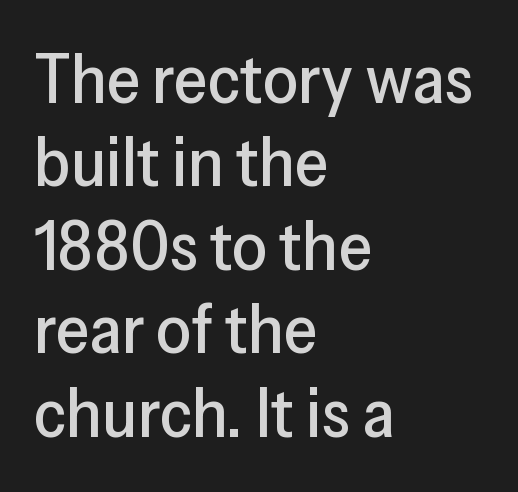
A typesetter would call this zero additional tracking. The space beneath each line is pristine and unruled. Note the varied advance widths — an 'i' is clearly narrower than an 'm'. Are there feet on the stems? There aren't — it's a sans. This is the regular roman posture of the typeface. These lines stack with their left ends in a neat column.
